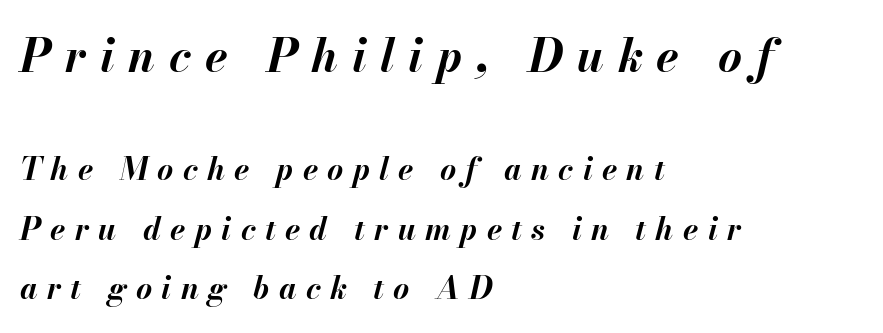
{"italic": "yes", "lean": "right", "slant_degrees": 13, "bold": "yes", "weight": "bold", "width": "normal", "stroke_contrast": "medium", "x_height": "small", "monospaced": "no", "underline": "no", "align": "left", "line_spacing": "loose", "line_spacing_ratio": 1.92, "letter_spacing": "wide", "letter_spacing_em": 0.3, "larger_block": "first", "size_ratio": 1.48, "glyph_px": 46}
